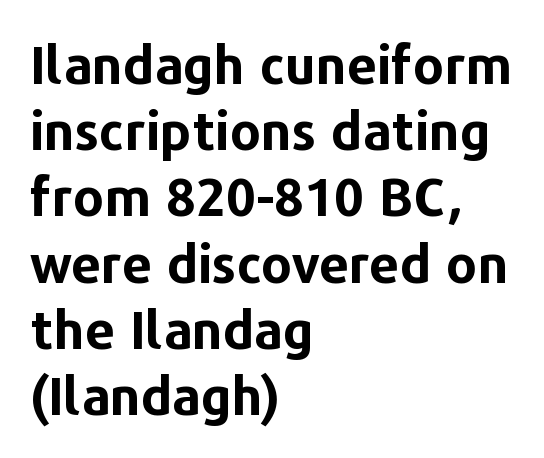
The image shows 53 px bold sans-serif type, upright; set left-aligned, normal line spacing (1.25x), normal letter spacing, not underlined; low stroke contrast and a medium x-height.
